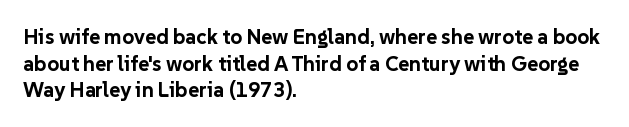
Honestly, the row spacing looks completely unremarkable. Posture: upright roman. Plenty of ink on the page — the face is bold. Typeset ragged right — the left edge is the straight one.
